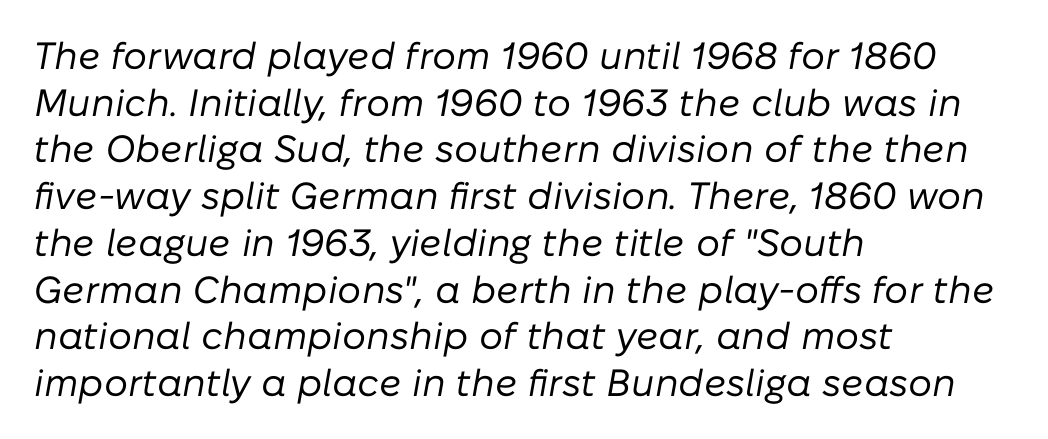
The image shows 38 px regular-weight type, italic (leaning right); set left-aligned, line spacing 1.23x, normal letter spacing, not underlined; low stroke contrast and a medium x-height.
